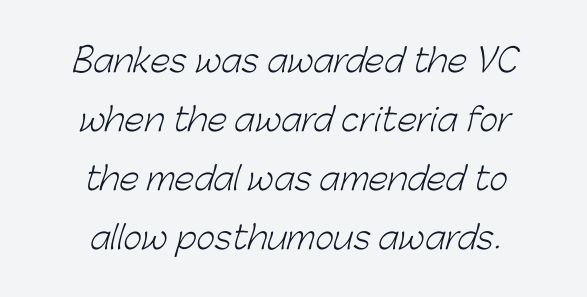
The image shows 32 px light sans-serif type; set centered, line spacing 1.84x, normal letter spacing, not underlined; low stroke contrast and a medium x-height.
